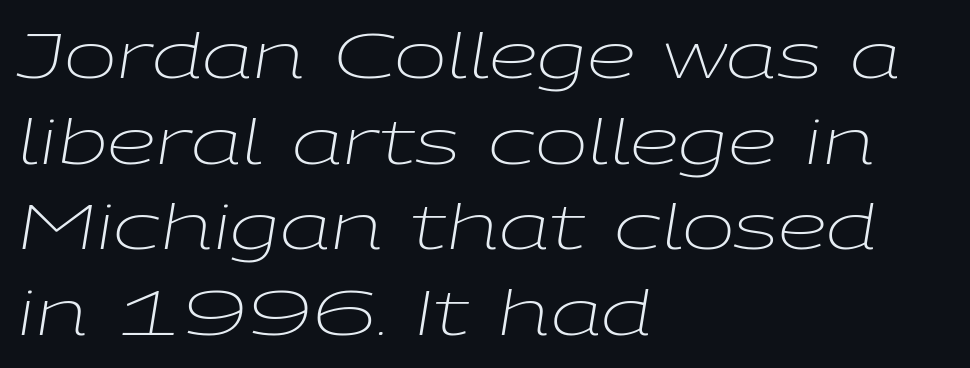
{"italic": "yes", "lean": "right", "slant_degrees": 9, "bold": "no", "weight": "light", "width": "wide", "stroke_contrast": "low", "x_height": "medium", "monospaced": "no", "underline": "no", "align": "left", "line_spacing": "normal", "line_spacing_ratio": 1.36, "letter_spacing": "normal", "letter_spacing_em": 0.0, "glyph_px": 63}
